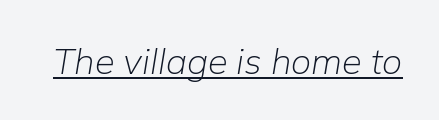
{"italic": "yes", "lean": "right", "slant_degrees": 9, "bold": "no", "weight": "light", "width": "normal", "stroke_contrast": "low", "x_height": "medium", "monospaced": "no", "underline": "yes", "letter_spacing": "normal", "letter_spacing_em": 0.0, "glyph_px": 36}
